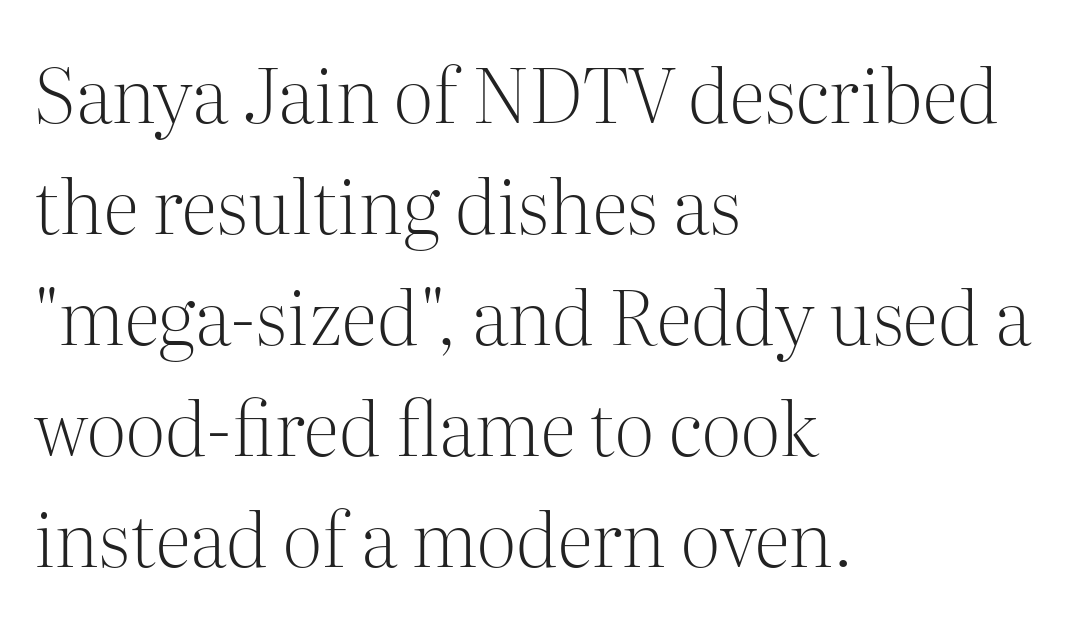
{"serif": "yes", "italic": "no", "bold": "no", "weight": "light", "width": "normal", "stroke_contrast": "medium", "x_height": "medium", "monospaced": "no", "underline": "no", "align": "left", "line_spacing": "normal", "line_spacing_ratio": 1.48, "letter_spacing": "normal", "letter_spacing_em": 0.0, "glyph_px": 75}
